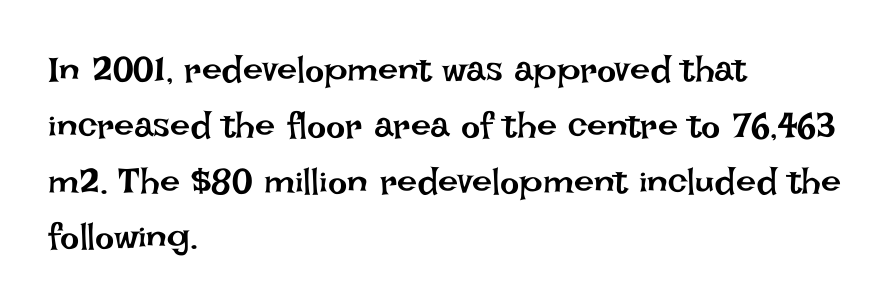
The rag falls on the right side of this text block. This rendering leaves character spacing at its baseline value. Line spacing here is normal. Unbolded letterforms with no extra heft. The face used here is proportionally spaced, like ordinary book or web type. Rule under the text: the space is simply empty.
